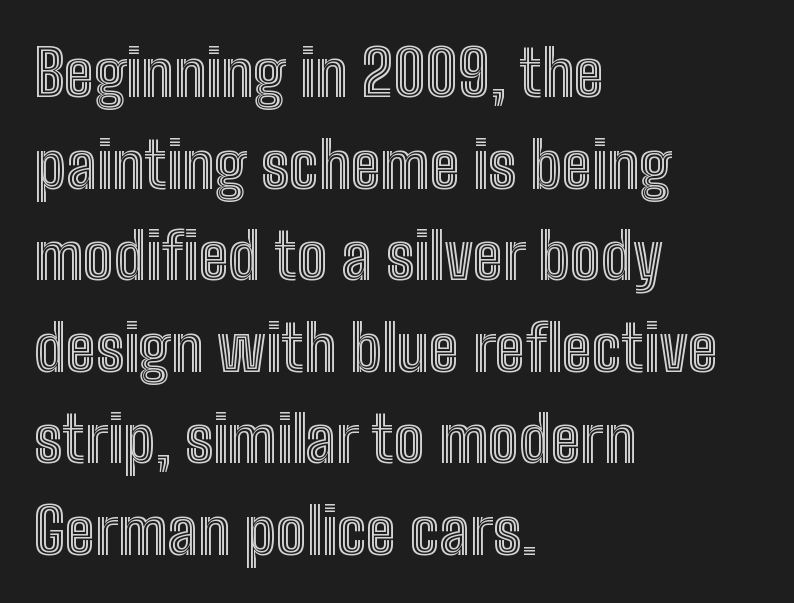
The rendering uses natural spacing where letterforms have individual widths. The rendering uses a moderate line-height, typical for paragraphs. The foot of each line stays bare and open. Is the letter spacing exaggerated? No — it looks like the ordinary default. This is roman type, the default non-slanted kind.
